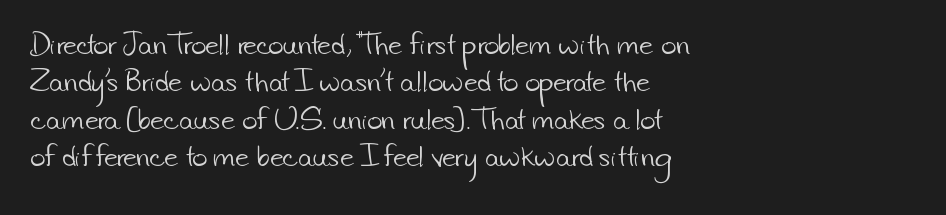
Q: Is the text bold? A: No.
Q: Is the text underlined? A: No.
Q: How is the paragraph aligned? A: Left-aligned.
Q: Is the spacing between letters normal or unusually wide? A: Normal.
Q: Is the spacing between lines tight, normal or loose? A: Normal.
